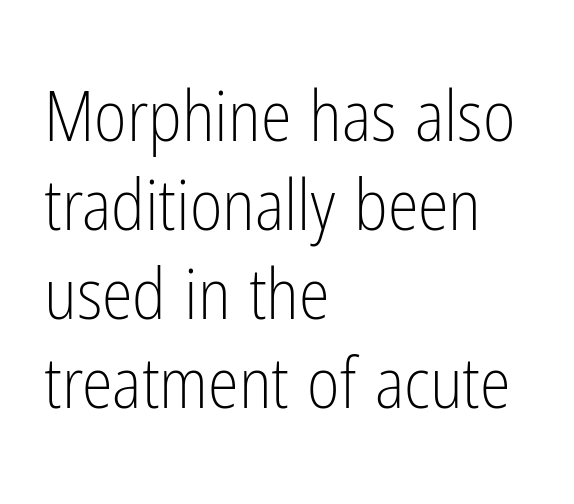
{"serif": "no", "italic": "no", "bold": "no", "weight": "light", "width": "condensed", "stroke_contrast": "low", "x_height": "medium", "monospaced": "no", "underline": "no", "align": "left", "line_spacing": "normal", "line_spacing_ratio": 1.27, "letter_spacing": "normal", "letter_spacing_em": 0.0, "glyph_px": 70}
